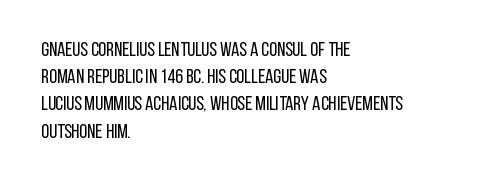
Q: Is the text bold? A: No.
Q: Is the text italic (slanted)? A: No, it is upright.
Q: Is the text underlined? A: No.
Q: How is the paragraph aligned? A: Left-aligned.
Q: Is the spacing between letters normal or unusually wide? A: Normal.
Q: Is the spacing between lines tight, normal or loose? A: Normal.
